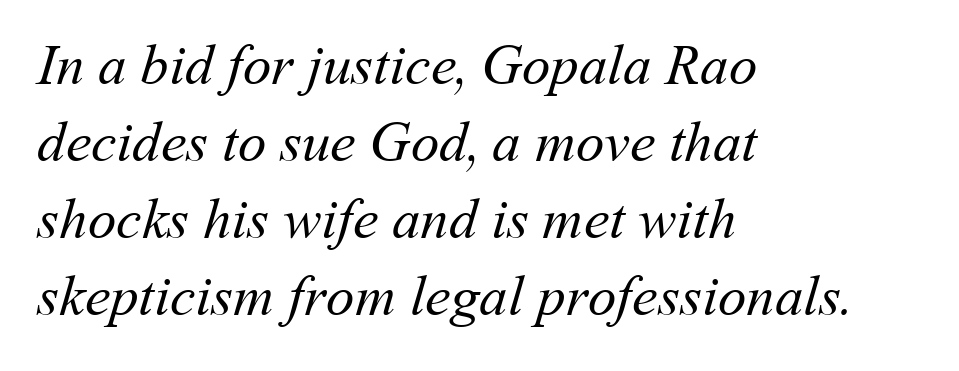
{"bold": "no", "weight": "regular", "width": "normal", "stroke_contrast": "medium", "x_height": "medium", "monospaced": "no", "underline": "no", "align": "left", "line_spacing": "normal", "line_spacing_ratio": 1.35, "letter_spacing": "normal", "letter_spacing_em": 0.0, "glyph_px": 57}
